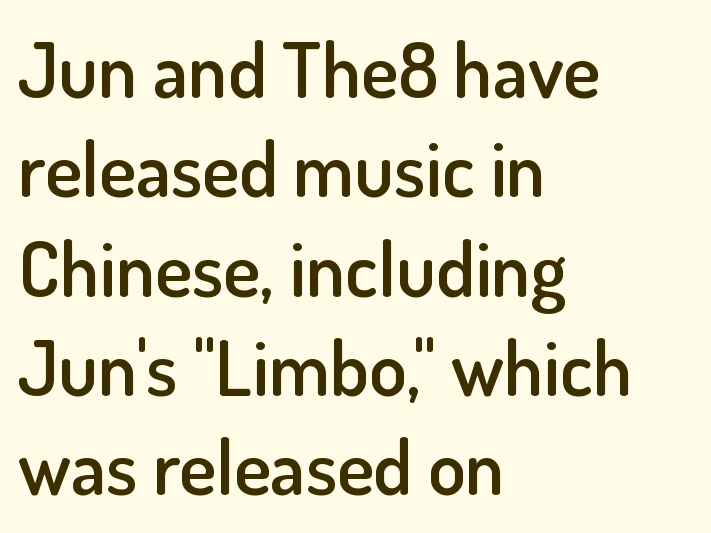
The rendering uses natural spacing where letterforms have individual widths. A typesetter would call this leading conventional body-copy spacing. Stroke thickness is moderately raised; the sample reads as semibold. The type is set solid horizontally, with unmodified tracking. The font family rendered here belongs to the sans-serif group. Line beginnings align vertically; line endings do not.
